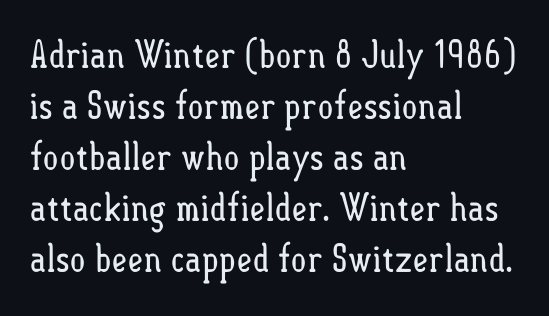
Designer's note — italics off, roman on. The space directly below the letters is spotless. Short note: letters normally spaced. Leading: standard. The rendering uses natural spacing where letterforms have individual widths.
